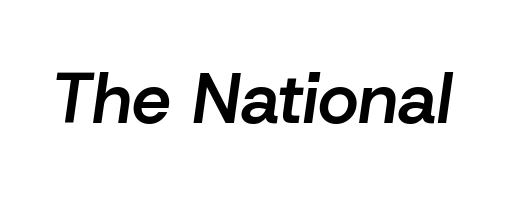
{"italic": "yes", "lean": "right", "slant_degrees": 8, "bold": "semi", "weight": "semibold", "width": "normal", "stroke_contrast": "low", "x_height": "medium", "monospaced": "no", "underline": "no", "letter_spacing": "normal", "letter_spacing_em": 0.0, "glyph_px": 70}
